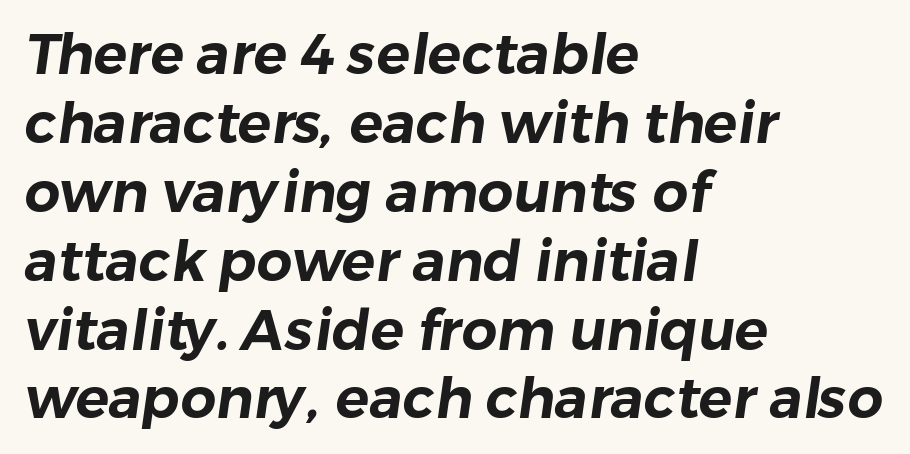
The image shows 56 px sans-serif type; set left-aligned, line spacing 1.23x, normal letter spacing, not underlined; low stroke contrast and a medium x-height.
